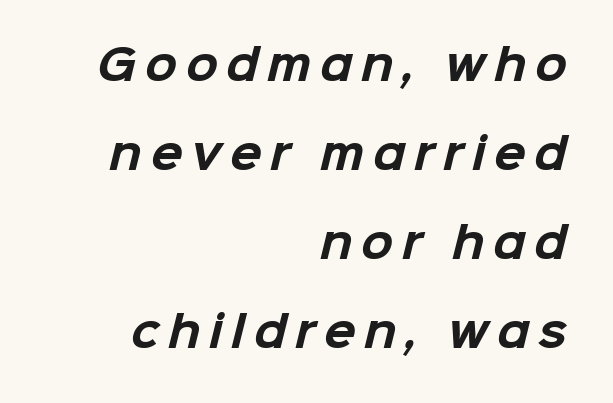
The image shows 42 px bold sans-serif type; set right-aligned, loose line spacing (2.12x), unusually wide letter spacing (+0.2 em), not underlined; low stroke contrast and a medium x-height.
